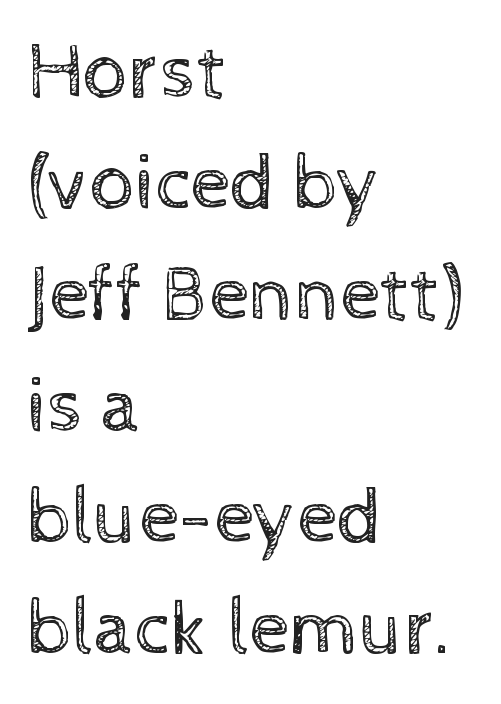
Q: Is the text bold? A: No.
Q: Is the text italic (slanted)? A: No, it is upright.
Q: Is the text underlined? A: No.
Q: How is the paragraph aligned? A: Left-aligned.
Q: Is the spacing between letters normal or unusually wide? A: Normal.
Q: Is the spacing between lines tight, normal or loose? A: Normal.
Q: Width (condensed, normal, or wide)? A: Normal.
Q: x-height? A: Medium.
Q: Monospaced? A: No.
